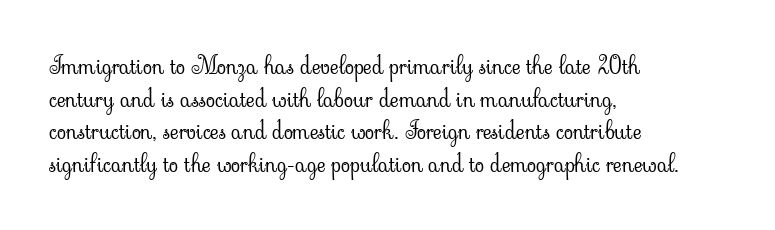
Plain, unruled lines of type. Ordinary non-slanted type is in use. Does extra space separate the letters? No, they use regular spacing. This is not heavy type; no bold has been used. These lines sit exactly where default settings would place them. Reading down the block, your eye returns to a fixed left position each line.
